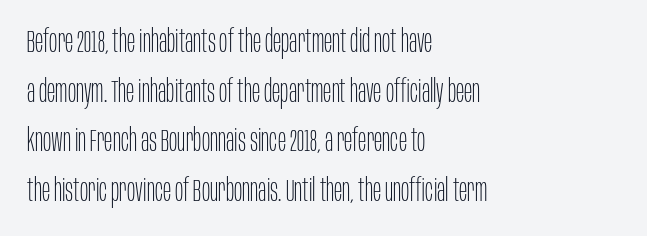
No feet cap the strokes, marking this as sans-serif type. This sample keeps an unexceptional amount of space between lines. Weight class: somewhere from thin through regular. Ordinary non-slanted type is in use. Left-aligned paragraph, ragged on the right. Compared with typical body copy, the letter spacing here is the same.
